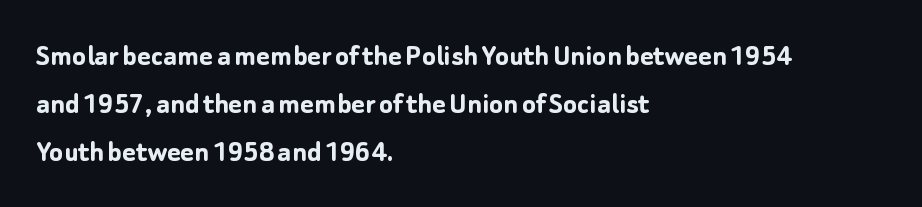
The image shows 32 px semibold sans-serif type, upright; set left-aligned, normal line spacing (1.5x), normal letter spacing, not underlined; low stroke contrast and a medium x-height.
